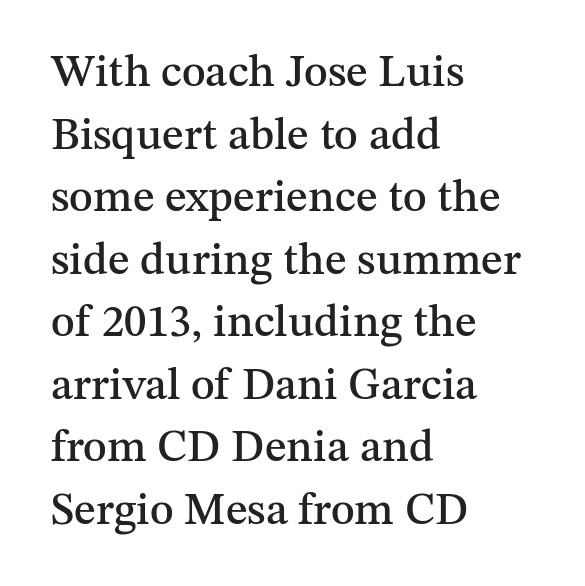
Quick note: not italic, upright. Characters follow at the spacing the type designer built in. This is serif lettering, the kind often seen in printed books. How would I describe the line gaps? Plain and ordinary. Line beginnings align vertically; line endings do not. Check under the words: just untouched page.
